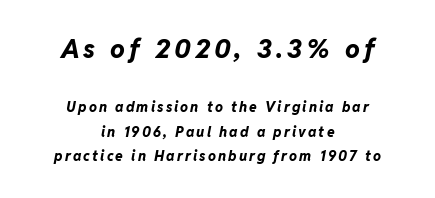
The image shows 26 px bold type, italic (leaning right); set centered, line spacing 1.75x, not underlined; the first (top) block is 1.86x larger.
